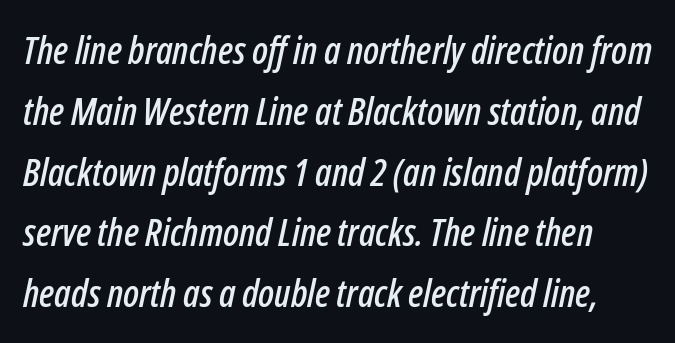
{"italic": "yes", "lean": "right", "slant_degrees": 12, "width": "condensed", "stroke_contrast": "low", "x_height": "medium", "monospaced": "no", "underline": "no", "line_spacing": "normal", "line_spacing_ratio": 1.6, "letter_spacing": "normal", "letter_spacing_em": 0.0, "glyph_px": 38}
